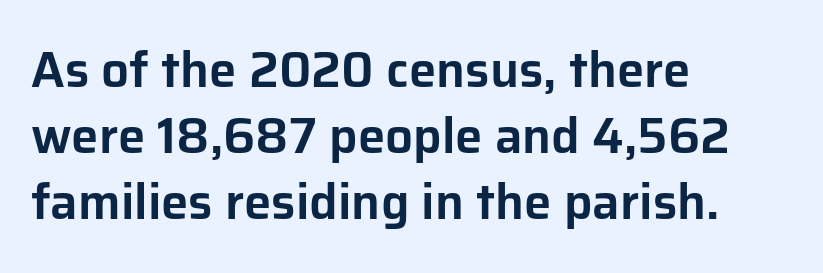
The image shows 49 px sans-serif type, upright; set left-aligned, normal line spacing (1.35x), normal letter spacing, not underlined; low stroke contrast and a medium x-height.
